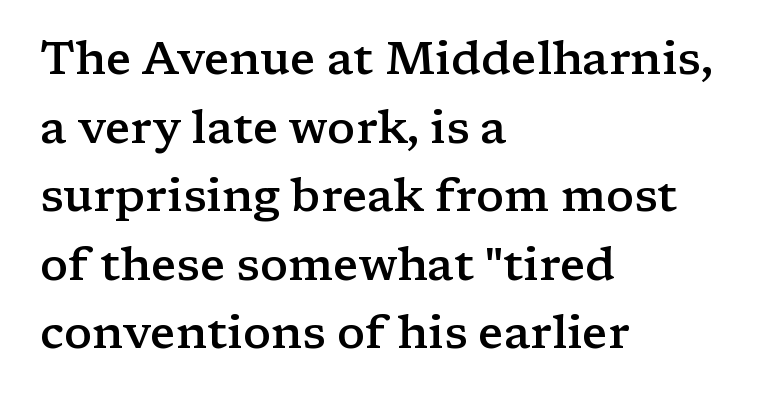
The image shows 46 px semibold, wide serif type, upright; set left-aligned, normal line spacing (1.49x), normal letter spacing, not underlined; low stroke contrast and a medium x-height.
